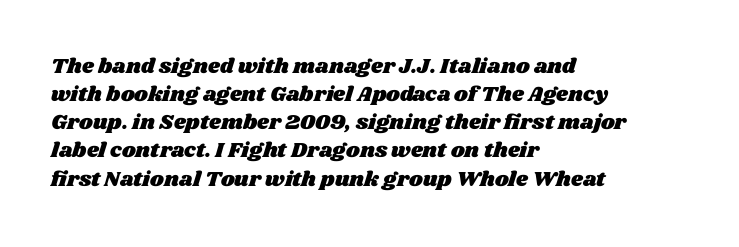
The image shows 21 px text type; set left-aligned, normal line spacing (1.34x), normal letter spacing, not underlined.
